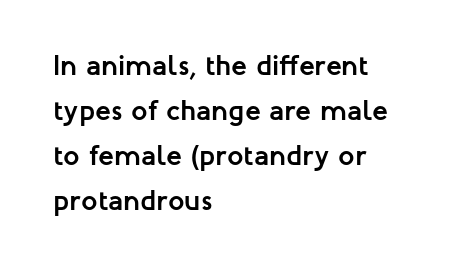
The image shows 29 px semibold sans-serif type, upright; set left-aligned, normal line spacing (1.55x), normal letter spacing, not underlined; low stroke contrast and a medium x-height.
